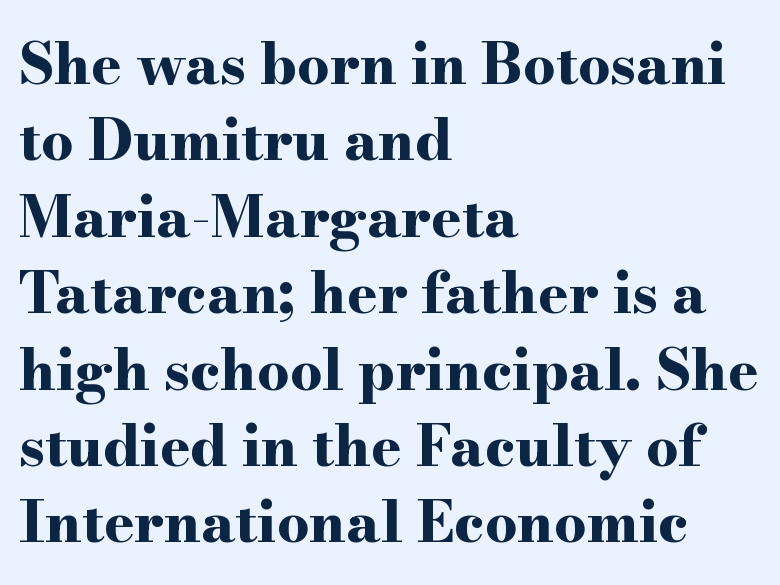
The image shows 57 px bold, wide serif type, upright; set left-aligned, normal line spacing (1.34x), normal letter spacing, not underlined; high stroke contrast and a small x-height.
